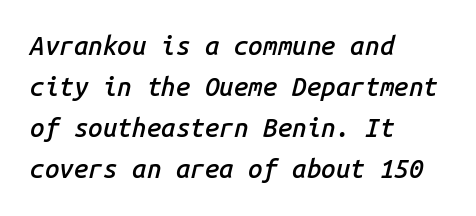
{"italic": "yes", "lean": "right", "slant_degrees": 14, "bold": "semi", "underline": "no", "align": "left", "line_spacing": "normal", "line_spacing_ratio": 1.58, "letter_spacing": "normal", "letter_spacing_em": 0.0, "glyph_px": 26}
